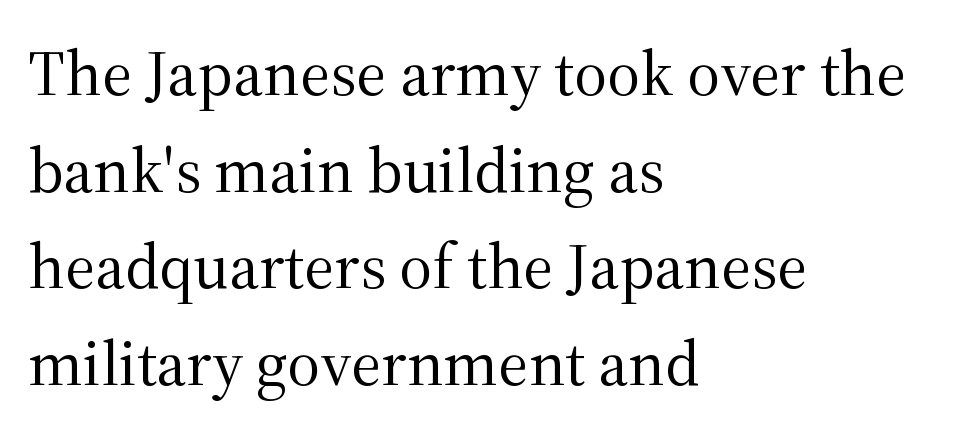
The image shows 64 px regular-weight serif type, upright; set left-aligned, normal line spacing (1.51x), normal letter spacing, not underlined; medium stroke contrast and a medium x-height.
